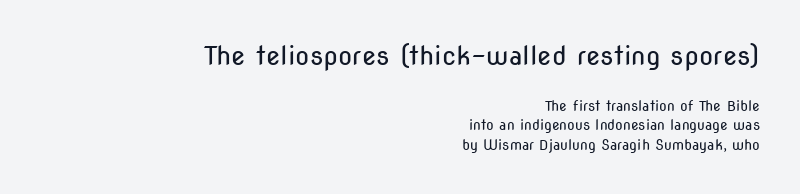
The image shows 26 px text type, upright; set right-aligned, normal line spacing (1.39x), normal letter spacing, not underlined; the first (top) block is 1.86x larger.
